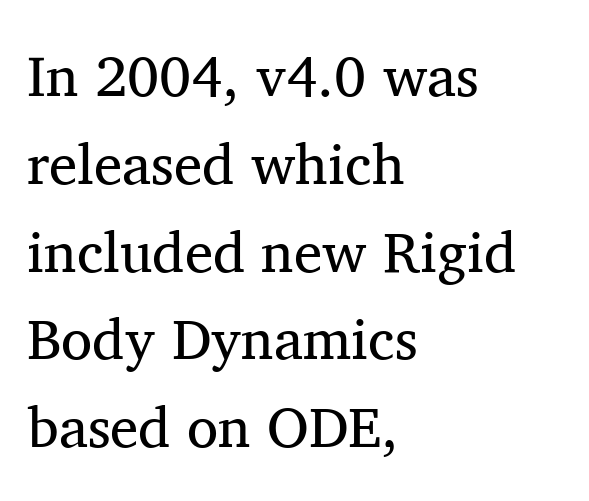
The image shows 57 px regular-weight serif type, upright; set left-aligned, normal line spacing (1.54x), normal letter spacing, not underlined; medium stroke contrast and a medium x-height.
